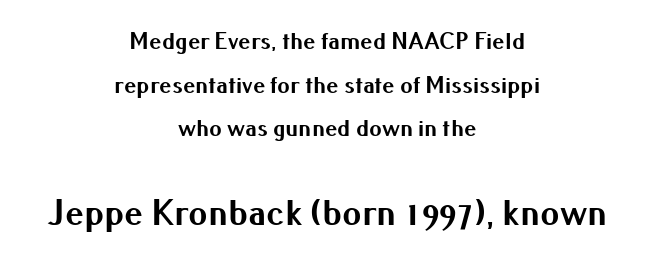
{"serif": "no", "italic": "no", "bold": "yes", "weight": "bold", "width": "normal", "stroke_contrast": "medium", "x_height": "small", "monospaced": "no", "underline": "no", "align": "center", "line_spacing_ratio": 1.75, "letter_spacing": "normal", "letter_spacing_em": 0.0, "larger_block": "second", "size_ratio": 1.52, "glyph_px": 38}
